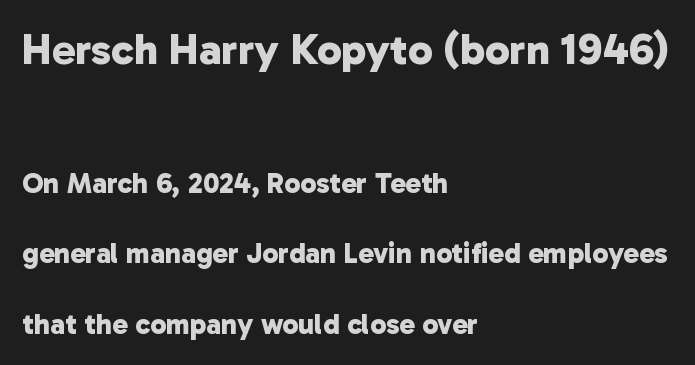
{"serif": "no", "bold": "yes", "weight": "bold", "width": "normal", "stroke_contrast": "low", "x_height": "medium", "monospaced": "no", "underline": "no", "align": "left", "line_spacing": "loose", "line_spacing_ratio": 2.44, "letter_spacing": "normal", "letter_spacing_em": 0.0, "larger_block": "first", "size_ratio": 1.52, "glyph_px": 44}
